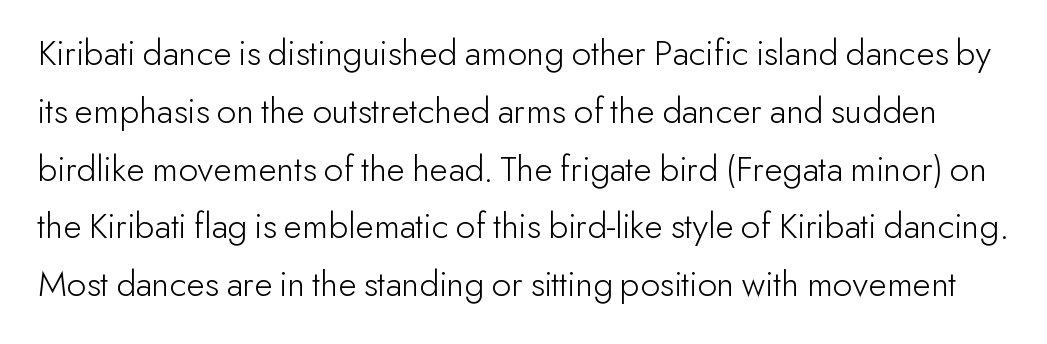
Q: Is the text bold? A: No.
Q: Is the text italic (slanted)? A: No, it is upright.
Q: Is the typeface a serif or a sans-serif typeface? A: Sans-serif.
Q: Is the text underlined? A: No.
Q: Is the spacing between letters normal or unusually wide? A: Normal.
Q: Is the spacing between lines tight, normal or loose? A: Normal.
Q: Width (condensed, normal, or wide)? A: Normal.
Q: Stroke contrast? A: Low.
Q: x-height? A: Small.
Q: Monospaced? A: No.
